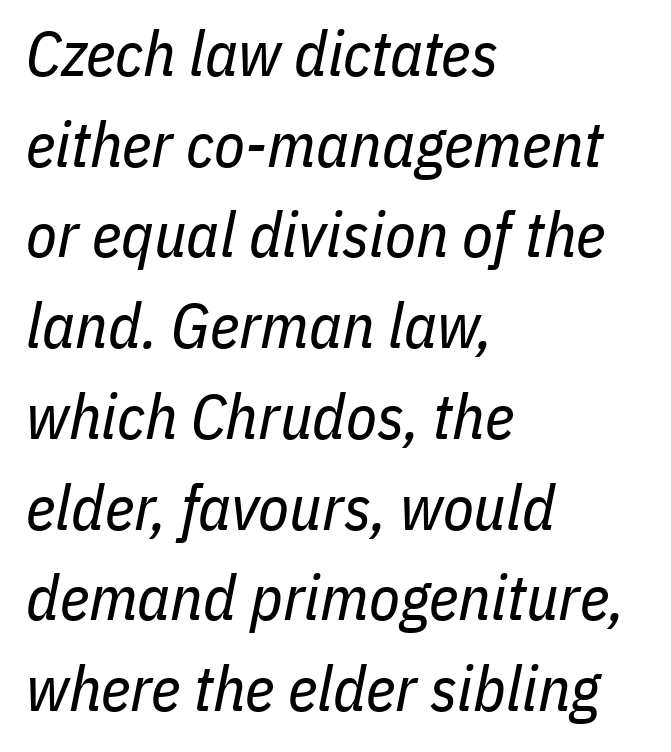
The image shows 63 px regular-weight, condensed type, italic (leaning right); set left-aligned, normal line spacing (1.44x), normal letter spacing, not underlined; low stroke contrast and a medium x-height.
